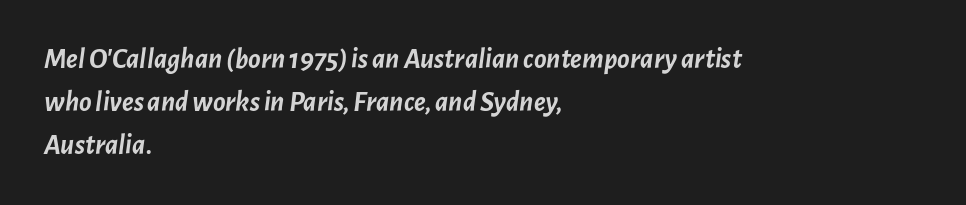
The image shows 29 px semibold type, italic (leaning right); set left-aligned, normal line spacing (1.49x), normal letter spacing, not underlined; low stroke contrast and a medium x-height.
